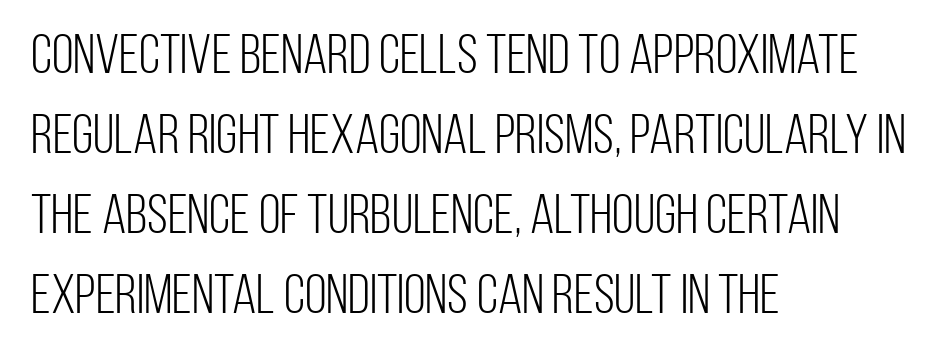
The image shows 56 px light, condensed sans-serif type, upright; set left-aligned, normal line spacing (1.43x), normal letter spacing, not underlined; low stroke contrast and a large x-height.
